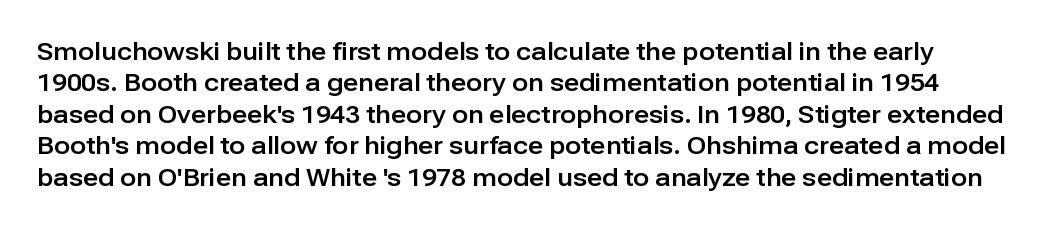
The image shows 24 px text type, upright; set normal line spacing (1.31x), normal letter spacing, not underlined.
